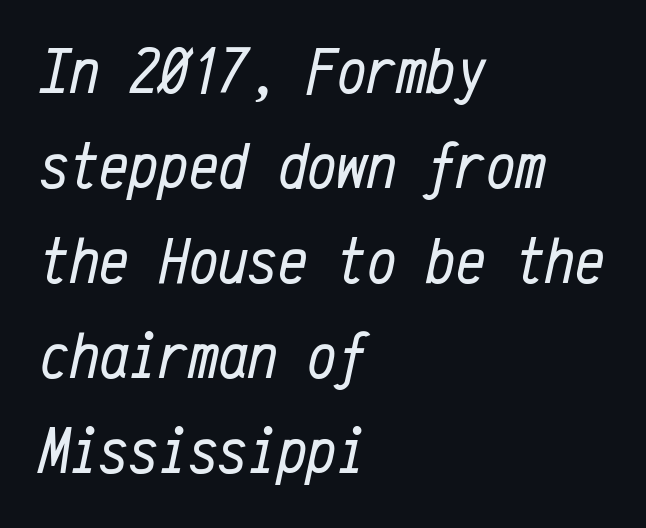
Q: Is the text bold? A: No.
Q: Is the text italic (slanted)? A: Yes, it leans right by about 12 degrees.
Q: Is the text underlined? A: No.
Q: How is the paragraph aligned? A: Left-aligned.
Q: Is the spacing between letters normal or unusually wide? A: Normal.
Q: Is the spacing between lines tight, normal or loose? A: Normal.
Q: Width (condensed, normal, or wide)? A: Condensed.
Q: Stroke contrast? A: Low.
Q: x-height? A: Medium.
Q: Monospaced? A: Yes.
